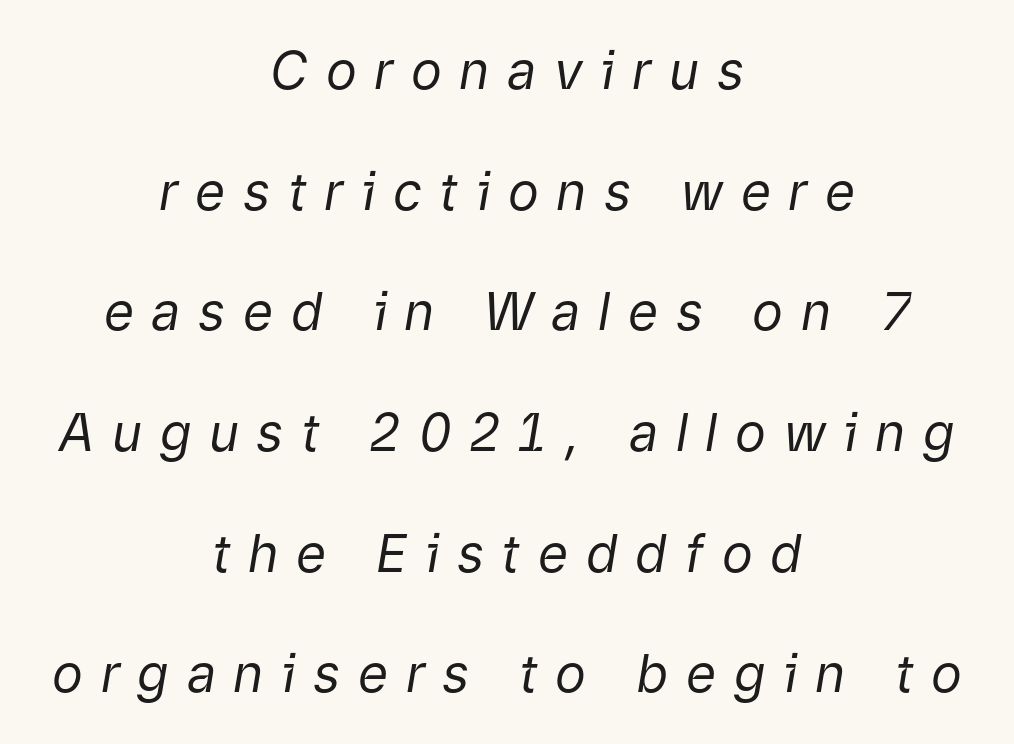
Plain, unruled lines of type. A student would call this center alignment; a typographer would say set centered. A typesetter would mark this as italic. Each letter keeps its own natural width here, so spacing adapts to shape. Stroke mass is kept to a normal reading level or below.
